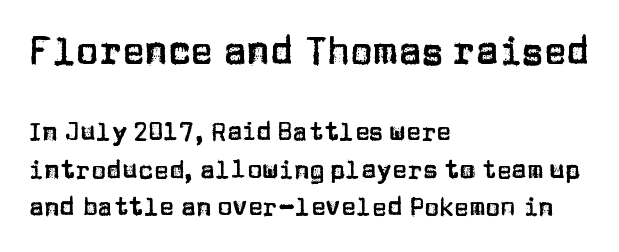
The image shows 38 px sans-serif type, upright; set left-aligned, normal line spacing (1.51x), normal letter spacing, not underlined; the first (top) block is 1.52x larger; low stroke contrast and a large x-height.
